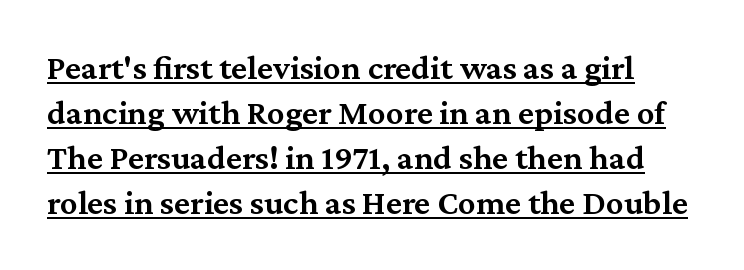
Weight check: semibold — heavier than regular, not quite bold. Varying glyph widths throughout — classic text-font behaviour. These lines were composed using upright roman letters. Examine the stroke ends and you'll spot serifs. The line-height multiplier appears to be the usual default.
